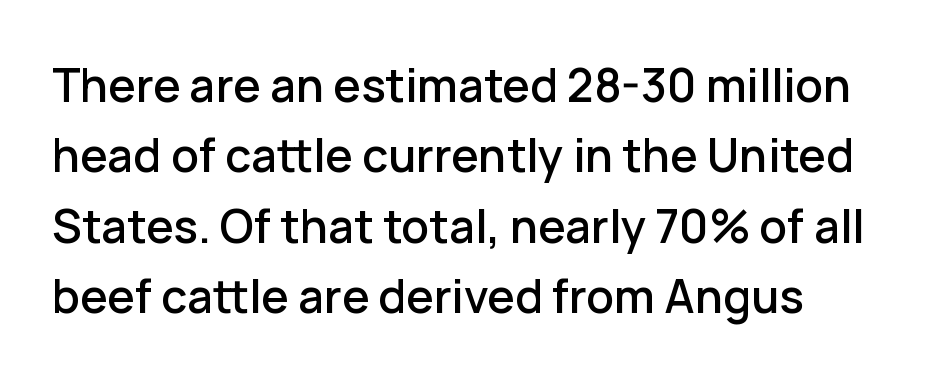
Q: Is the text italic (slanted)? A: No, it is upright.
Q: Is the typeface a serif or a sans-serif typeface? A: Sans-serif.
Q: Is the text underlined? A: No.
Q: How is the paragraph aligned? A: Left-aligned.
Q: Is the spacing between letters normal or unusually wide? A: Normal.
Q: Is the spacing between lines tight, normal or loose? A: Normal.
Q: Width (condensed, normal, or wide)? A: Normal.
Q: Stroke contrast? A: Low.
Q: x-height? A: Medium.
Q: Monospaced? A: No.
